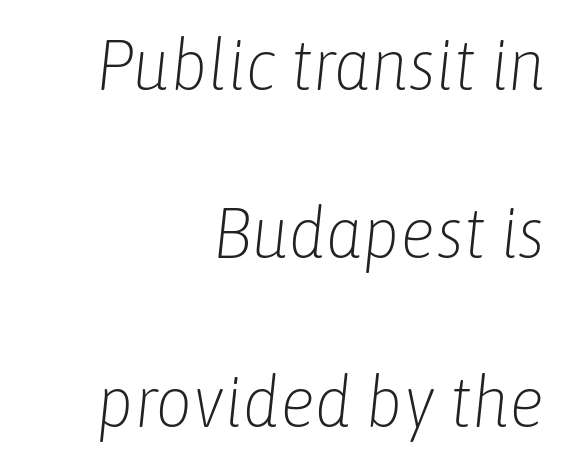
Each stroke keeps to a modest, everyday thickness or less. One-word summary of the alignment: right. The specimen reads as italic at a glance. Clear beneath every line of the passage.
